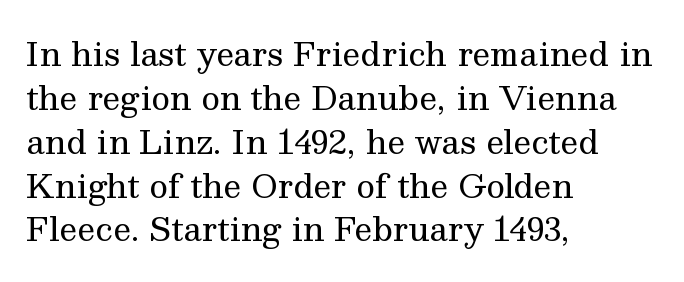
Notice how the stems are strictly vertical — no italics here. Standard letterfit; no display-style spreading of the glyphs. Check under the words: just untouched page. These lines are rendered in a variable-pitch font. Are there feet on the stems? There are — it's a serif. Casual observation: everything's shoved over to the left.
